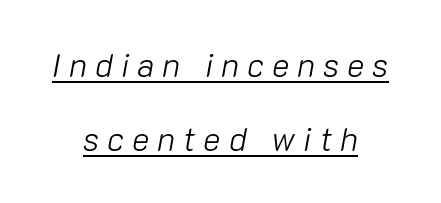
Q: Is the text bold? A: No.
Q: Is the text italic (slanted)? A: Yes, it leans right by about 10 degrees.
Q: Is the text underlined? A: Yes.
Q: How is the paragraph aligned? A: Centered.
Q: Is the spacing between letters normal or unusually wide? A: Unusually wide.
Q: Is the spacing between lines tight, normal or loose? A: Loose.
Q: Width (condensed, normal, or wide)? A: Normal.
Q: Stroke contrast? A: Low.
Q: x-height? A: Medium.
Q: Monospaced? A: No.
